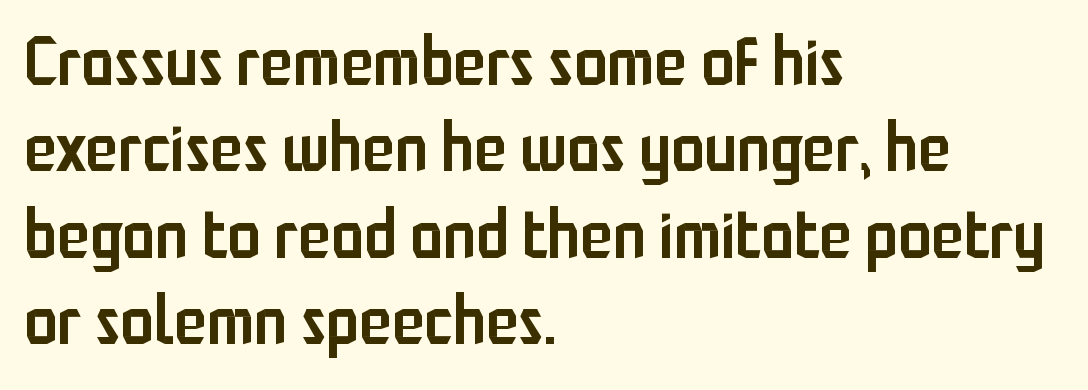
Left-aligned paragraph, ragged on the right. The passage shown stacks its lines at a standard gap. Observe the ordinary spacing: letters are neighbours, not strangers. A fair bit of extra ink — the face is semibold, not bold. You can tell from the bare stems that sans-serif type was used. Check under the words: just untouched page.
